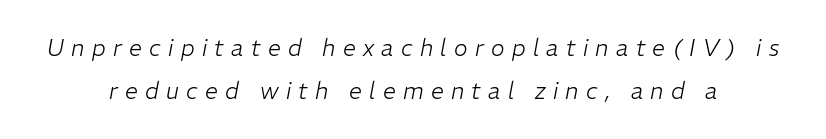
Q: Is the text bold? A: No.
Q: Is the text italic (slanted)? A: Yes, it leans right by about 11 degrees.
Q: Is the text underlined? A: No.
Q: How is the paragraph aligned? A: Centered.
Q: Is the spacing between letters normal or unusually wide? A: Unusually wide.
